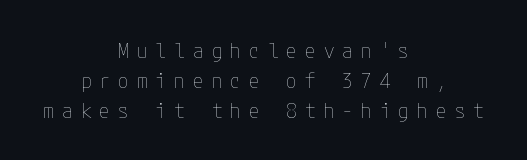
Q: Is the text bold? A: No.
Q: Is the text italic (slanted)? A: No, it is upright.
Q: Is the text underlined? A: No.
Q: How is the paragraph aligned? A: Centered.
Q: Is the spacing between letters normal or unusually wide? A: Unusually wide.
Q: Is the spacing between lines tight, normal or loose? A: Normal.
